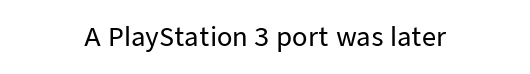
Q: Is the text italic (slanted)? A: No, it is upright.
Q: Is the text underlined? A: No.
Q: Is the spacing between letters normal or unusually wide? A: Normal.
